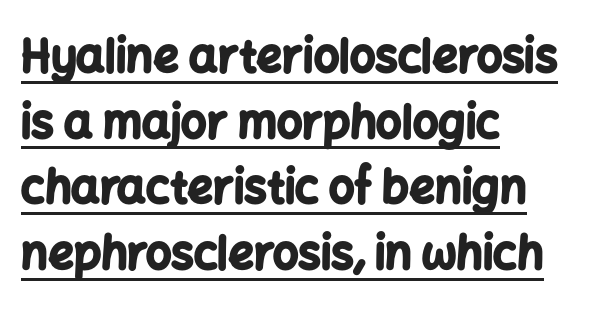
The image shows 45 px bold sans-serif type, upright; set left-aligned, normal line spacing (1.46x), normal letter spacing, underlined; low stroke contrast and a medium x-height.
